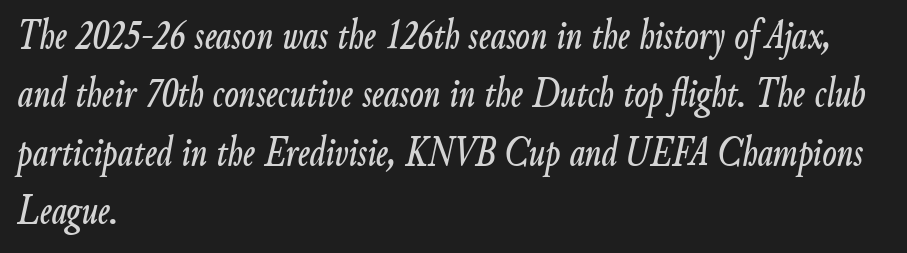
The rag falls on the right side of this text block. The passage shown stacks its lines at a standard gap. Slant detected: the letters are inclined. Decoration check: the copy has no underline.
